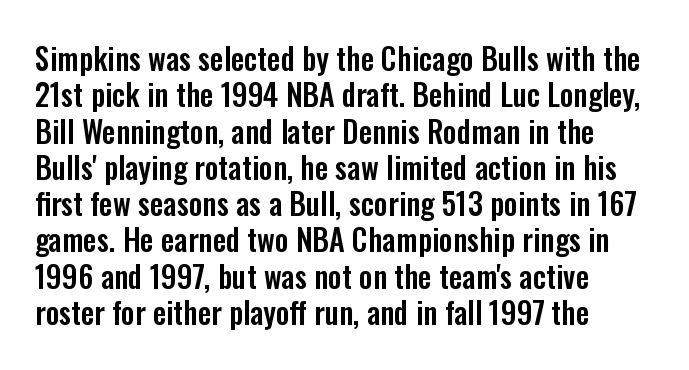
Q: Is the text italic (slanted)? A: No, it is upright.
Q: Is the typeface a serif or a sans-serif typeface? A: Sans-serif.
Q: Is the text underlined? A: No.
Q: How is the paragraph aligned? A: Left-aligned.
Q: Is the spacing between letters normal or unusually wide? A: Normal.
Q: Width (condensed, normal, or wide)? A: Condensed.
Q: Stroke contrast? A: Low.
Q: x-height? A: Medium.
Q: Monospaced? A: No.
